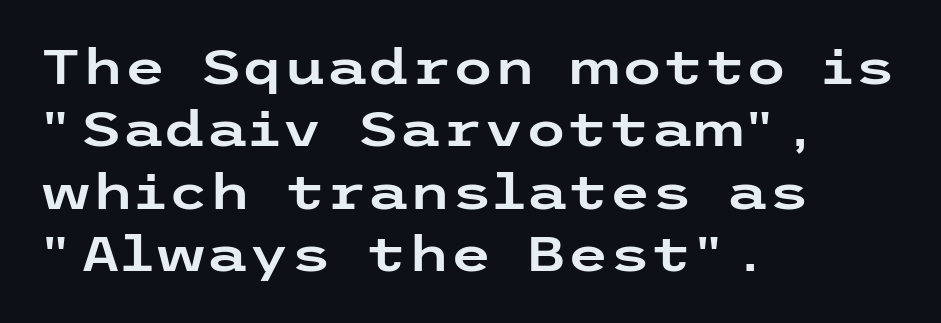
Q: Is the text italic (slanted)? A: No, it is upright.
Q: Is the typeface a serif or a sans-serif typeface? A: Sans-serif.
Q: Is the text underlined? A: No.
Q: How is the paragraph aligned? A: Left-aligned.
Q: Is the spacing between letters normal or unusually wide? A: Normal.
Q: Is the spacing between lines tight, normal or loose? A: Normal.
Q: Width (condensed, normal, or wide)? A: Wide.
Q: Stroke contrast? A: Low.
Q: x-height? A: Medium.
